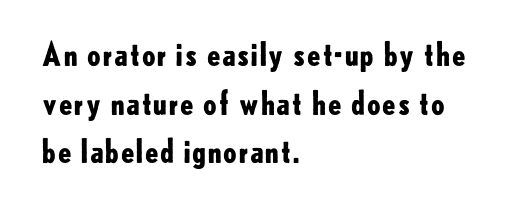
{"serif": "no", "italic": "no", "bold": "yes", "weight": "bold", "width": "normal", "stroke_contrast": "low", "x_height": "small", "monospaced": "no", "underline": "no", "align": "left", "line_spacing": "normal", "line_spacing_ratio": 1.52, "letter_spacing": "normal", "letter_spacing_em": 0.0, "glyph_px": 32}
